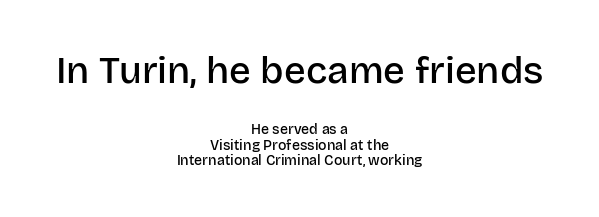
The words here are not underlined. This sample has the flowing, uneven cadence of proportional lettering. The rendering uses a small line-height, squeezing the rows. Of the two passages, the one on top uses the larger point size.
